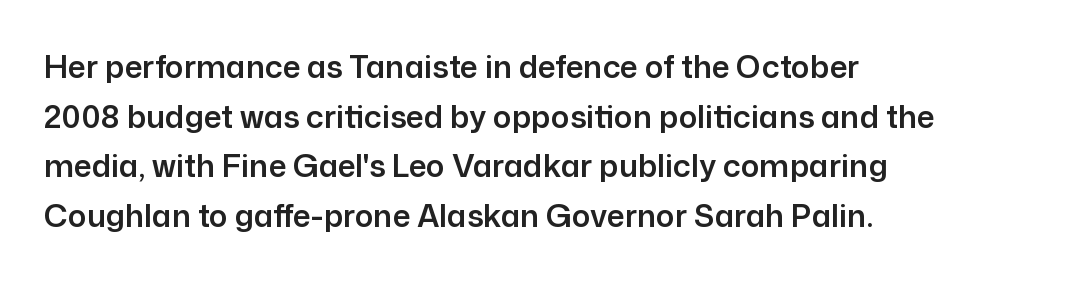
The image shows 31 px sans-serif type, upright; set left-aligned, normal line spacing (1.6x), normal letter spacing, not underlined; low stroke contrast and a medium x-height.
